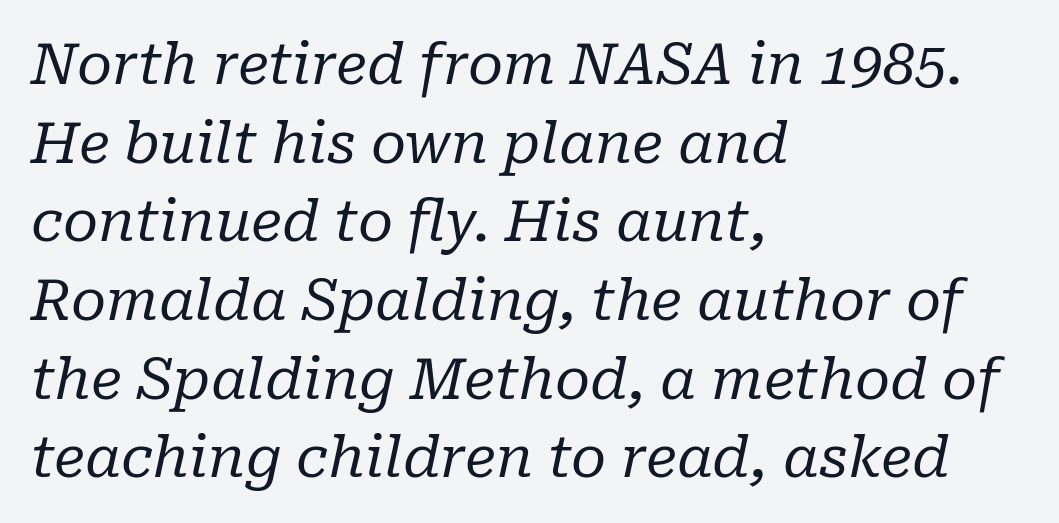
Q: Is the text bold? A: No.
Q: Is the text italic (slanted)? A: Yes, it leans right by about 10 degrees.
Q: Is the typeface a serif or a sans-serif typeface? A: Serif.
Q: Is the text underlined? A: No.
Q: How is the paragraph aligned? A: Left-aligned.
Q: Is the spacing between letters normal or unusually wide? A: Normal.
Q: Is the spacing between lines tight, normal or loose? A: Normal.
Q: Width (condensed, normal, or wide)? A: Normal.
Q: Stroke contrast? A: Low.
Q: x-height? A: Medium.
Q: Monospaced? A: No.
